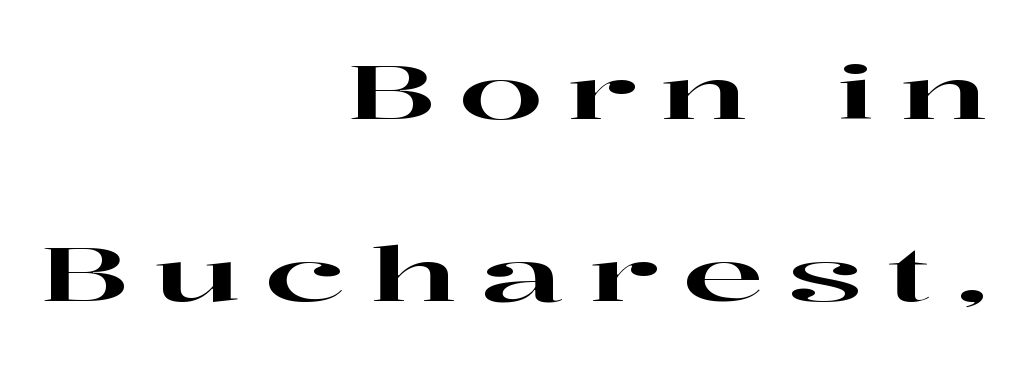
{"serif": "yes", "italic": "no", "width": "wide", "stroke_contrast": "high", "x_height": "medium", "monospaced": "no", "underline": "no", "align": "right", "line_spacing": "loose", "line_spacing_ratio": 2.43, "letter_spacing": "wide", "letter_spacing_em": 0.33, "glyph_px": 75}
